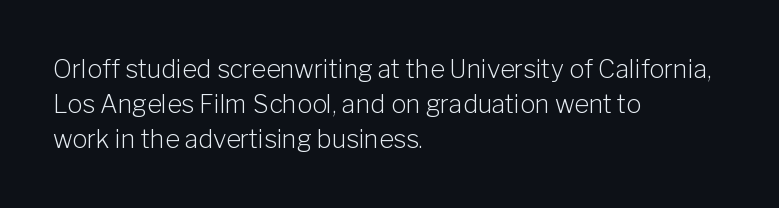
{"italic": "no", "bold": "no", "underline": "no", "align": "left", "line_spacing": "normal", "line_spacing_ratio": 1.4, "letter_spacing": "normal", "letter_spacing_em": 0.0, "glyph_px": 25}
